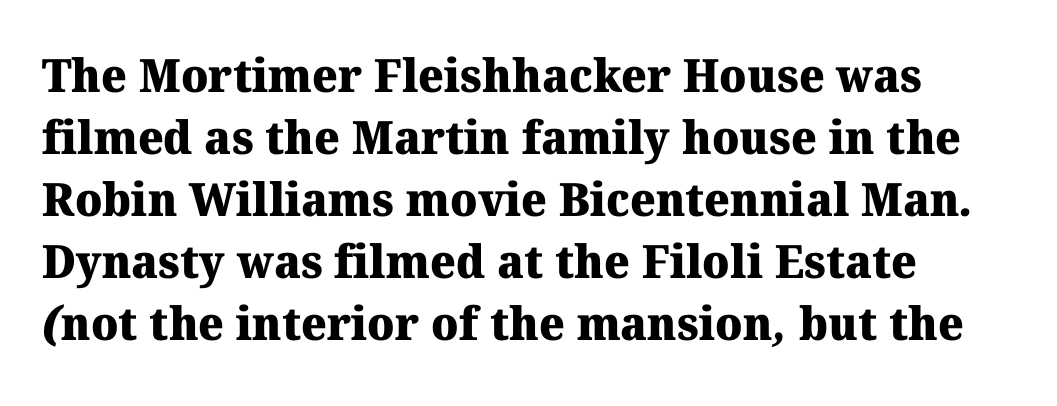
The zone under the glyphs is completely vacant. All the whitespace from short lines collects on the right. Does the leading feel generous? No, just average. Examine the stroke ends and you'll spot serifs. How heavy is the stroke? Heavy — this is a bold. The passage shown has conventional tracking throughout.
